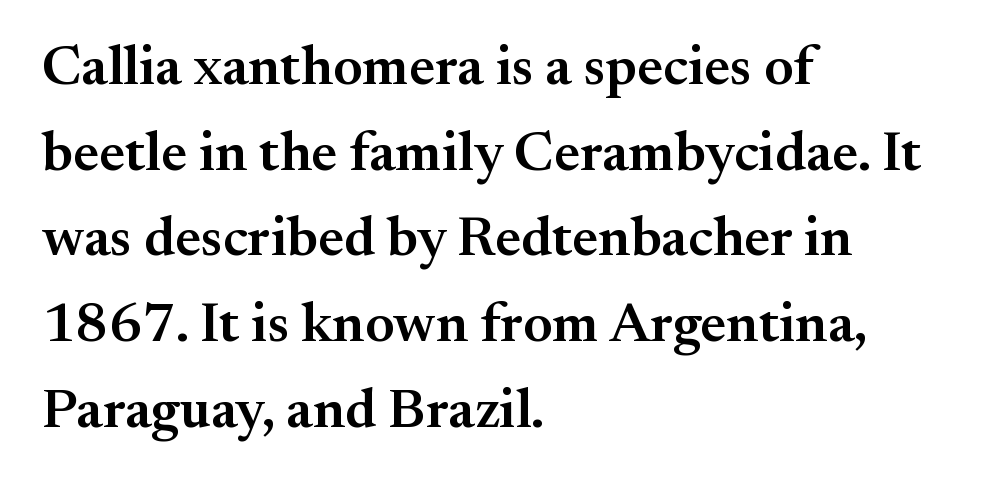
Q: Is the text bold? A: Semi-bold.
Q: Is the text italic (slanted)? A: No, it is upright.
Q: Is the typeface a serif or a sans-serif typeface? A: Serif.
Q: Is the text underlined? A: No.
Q: How is the paragraph aligned? A: Left-aligned.
Q: Is the spacing between letters normal or unusually wide? A: Normal.
Q: Is the spacing between lines tight, normal or loose? A: Normal.
Q: Width (condensed, normal, or wide)? A: Normal.
Q: Stroke contrast? A: Medium.
Q: x-height? A: Small.
Q: Monospaced? A: No.
